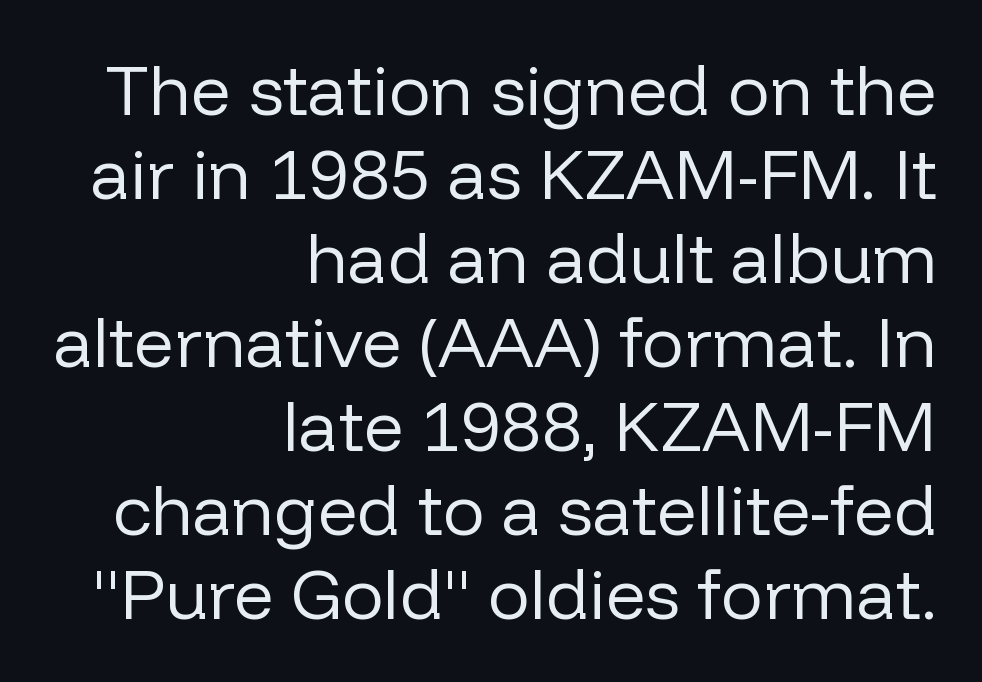
Q: Is the text bold? A: No.
Q: Is the text italic (slanted)? A: No, it is upright.
Q: Is the typeface a serif or a sans-serif typeface? A: Sans-serif.
Q: Is the text underlined? A: No.
Q: How is the paragraph aligned? A: Right-aligned.
Q: Is the spacing between letters normal or unusually wide? A: Normal.
Q: Width (condensed, normal, or wide)? A: Normal.
Q: Stroke contrast? A: Low.
Q: x-height? A: Medium.
Q: Monospaced? A: No.
